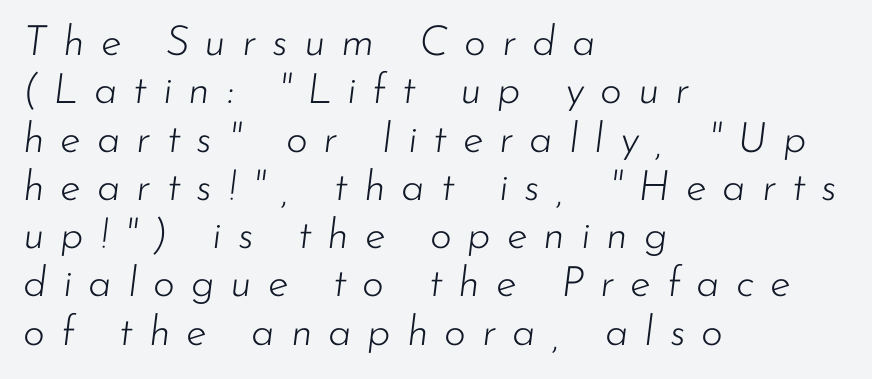
Is the block centered? No — it sits flush against the left margin. Character widths vary here, with narrow letters taking less room than wide ones. The letters are slanted; this is an italic face. The gaps between neighbouring characters are conspicuously large. Tightly led — the rows are bunched.
